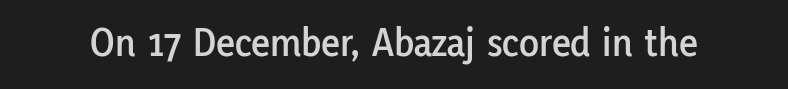
{"serif": "no", "italic": "no", "width": "normal", "stroke_contrast": "low", "x_height": "medium", "monospaced": "no", "underline": "no", "letter_spacing": "normal", "letter_spacing_em": 0.0, "glyph_px": 41}
